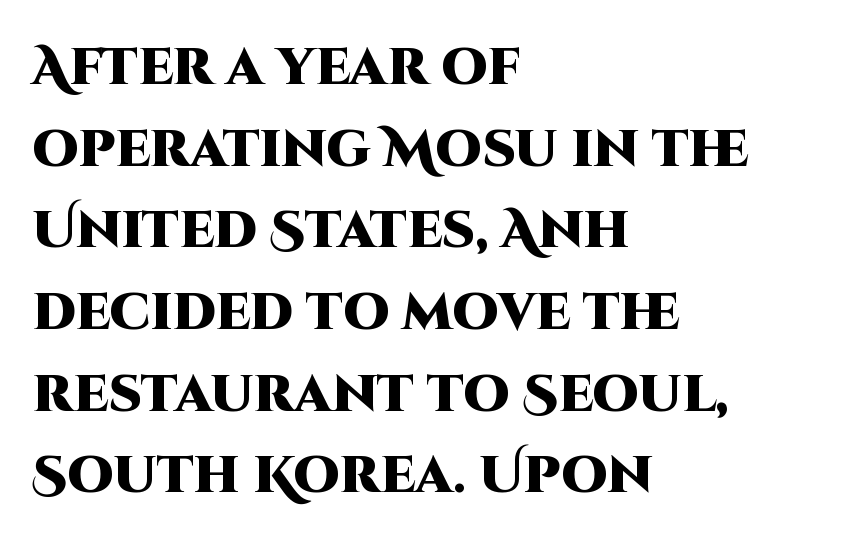
The image shows 52 px heavy sans-serif type, upright; set left-aligned, normal line spacing (1.57x), normal letter spacing, not underlined; high stroke contrast and a large x-height.
